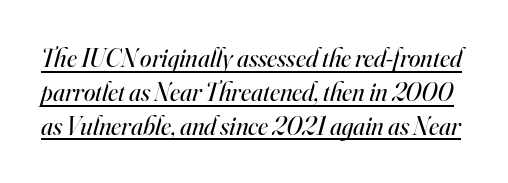
The lettering tilts uniformly, giving the passage an italic look. The font is comparable to plain body text, perhaps lighter. Glance below the letters and you will spot a drawn line. The passage shown has conventional tracking throughout. Quick note: interline space is typical.
